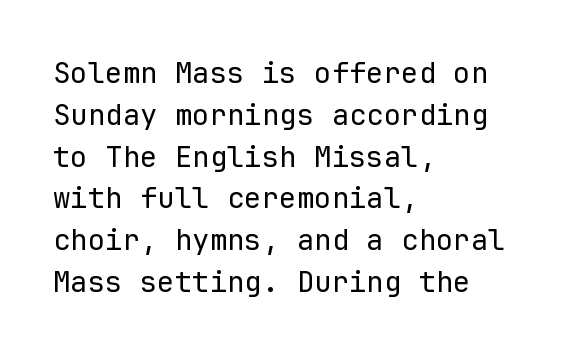
{"serif": "no", "italic": "no", "bold": "no", "weight": "regular", "width": "normal", "stroke_contrast": "low", "x_height": "medium", "monospaced": "yes", "underline": "no", "align": "left", "line_spacing": "normal", "line_spacing_ratio": 1.44, "letter_spacing": "normal", "letter_spacing_em": 0.0, "glyph_px": 29}
